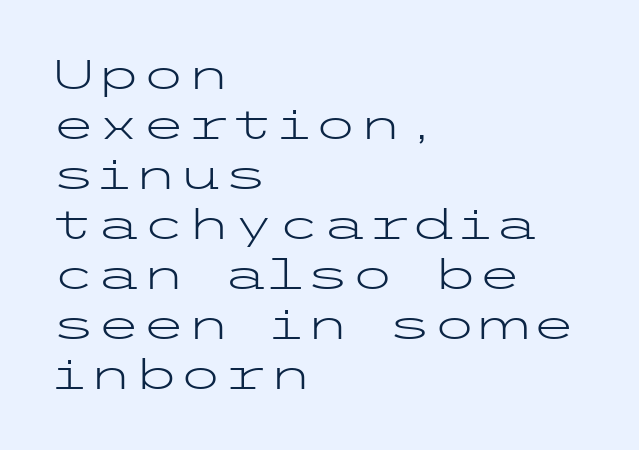
The image shows 41 px light, wide sans-serif type, upright; set left-aligned, line spacing 1.22x, normal letter spacing, not underlined; low stroke contrast and a medium x-height.
